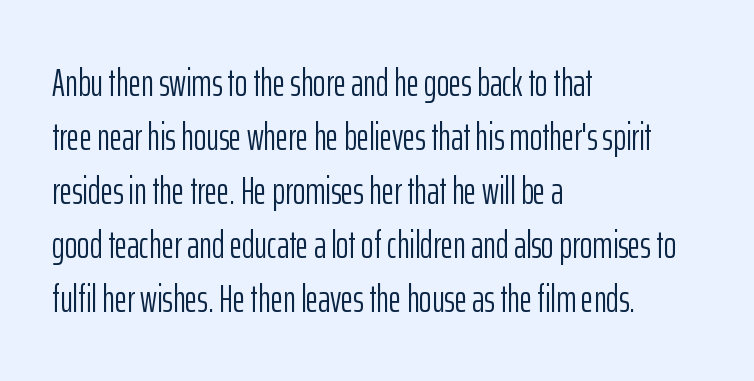
Q: Is the text bold? A: No.
Q: Is the text italic (slanted)? A: No, it is upright.
Q: Is the typeface a serif or a sans-serif typeface? A: Sans-serif.
Q: Is the text underlined? A: No.
Q: How is the paragraph aligned? A: Left-aligned.
Q: Is the spacing between letters normal or unusually wide? A: Normal.
Q: Is the spacing between lines tight, normal or loose? A: Normal.
Q: Width (condensed, normal, or wide)? A: Condensed.
Q: Stroke contrast? A: Low.
Q: x-height? A: Medium.
Q: Monospaced? A: No.
